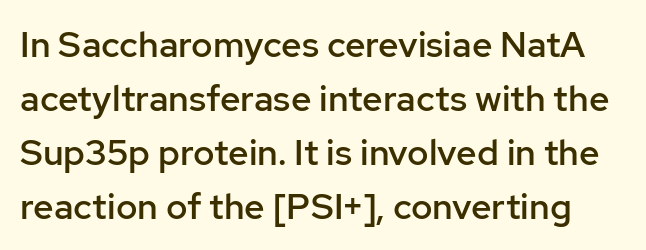
Posture: straight, roman, zero tilt. Honestly, there is no underline to notice here at all. Varying glyph widths throughout — classic text-font behaviour. Compared with an ordinary text face, these strokes are moderately heavier — a semibold.
